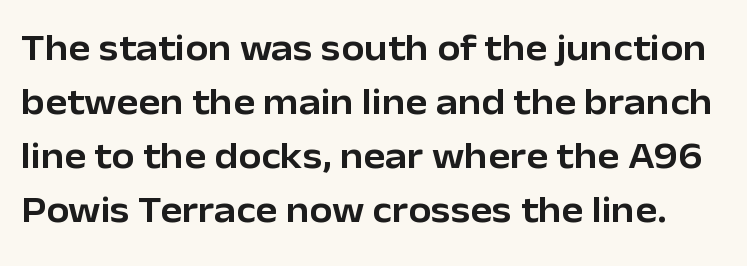
{"serif": "no", "italic": "no", "width": "normal", "stroke_contrast": "low", "x_height": "medium", "monospaced": "no", "underline": "no", "line_spacing": "normal", "line_spacing_ratio": 1.46, "letter_spacing": "normal", "letter_spacing_em": 0.0, "glyph_px": 37}
